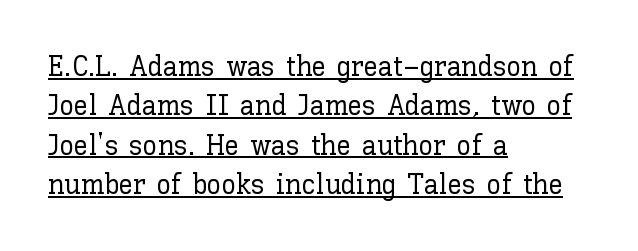
{"italic": "no", "width": "normal", "stroke_contrast": "low", "x_height": "medium", "monospaced": "no", "underline": "yes", "align": "left", "line_spacing": "normal", "line_spacing_ratio": 1.36, "letter_spacing": "normal", "letter_spacing_em": 0.0, "glyph_px": 29}
